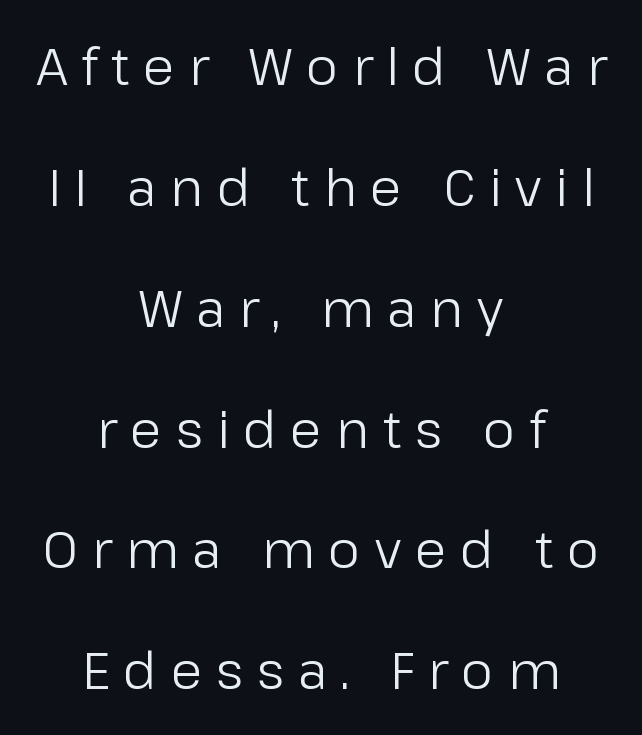
Q: Is the text bold? A: No.
Q: Is the text italic (slanted)? A: No, it is upright.
Q: Is the typeface a serif or a sans-serif typeface? A: Sans-serif.
Q: Is the text underlined? A: No.
Q: How is the paragraph aligned? A: Centered.
Q: Is the spacing between letters normal or unusually wide? A: Unusually wide.
Q: Is the spacing between lines tight, normal or loose? A: Loose.
Q: Width (condensed, normal, or wide)? A: Normal.
Q: Stroke contrast? A: Low.
Q: x-height? A: Medium.
Q: Monospaced? A: No.
